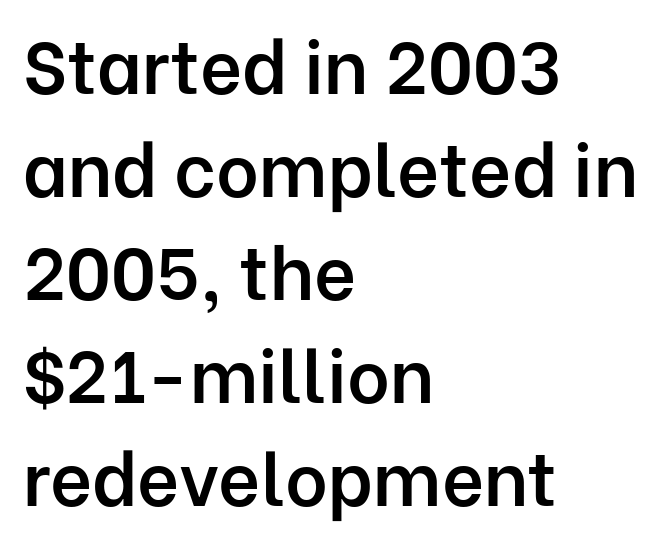
{"serif": "no", "italic": "no", "bold": "semi", "weight": "semibold", "width": "normal", "stroke_contrast": "low", "x_height": "medium", "monospaced": "no", "underline": "no", "align": "left", "line_spacing": "normal", "line_spacing_ratio": 1.41, "letter_spacing": "normal", "letter_spacing_em": 0.0, "glyph_px": 73}
